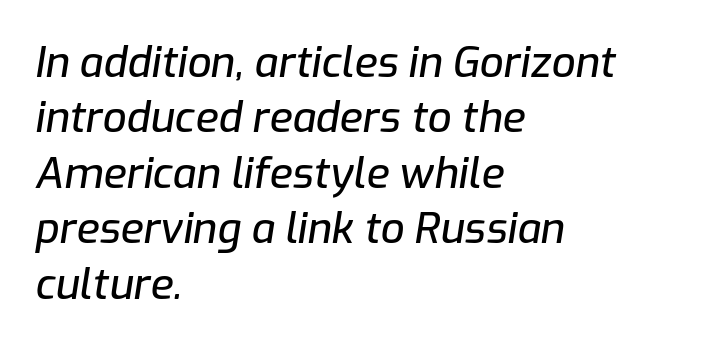
Compared with typical paragraphs, the rows here are spaced about the same. The gaps between neighbouring characters are ordinary and unremarkable. This sample has the flowing, uneven cadence of proportional lettering. When letters slant like this, we call the style italic. The rag falls on the right side of this text block. Each row of text sits above clean, open space.
